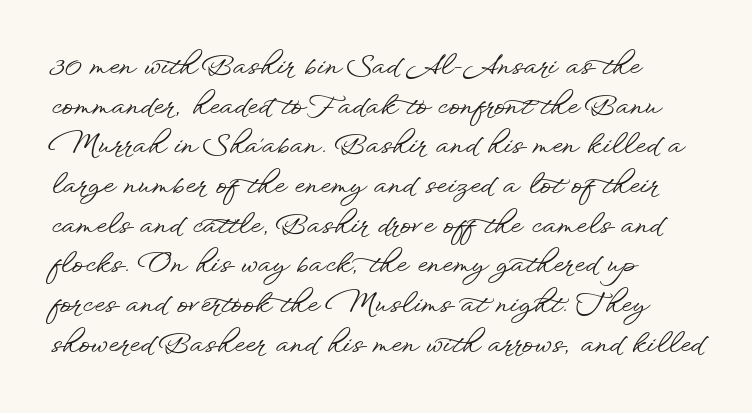
{"underline": "no", "align": "left", "line_spacing": "normal", "line_spacing_ratio": 1.47, "letter_spacing": "normal", "letter_spacing_em": 0.0, "glyph_px": 27}
